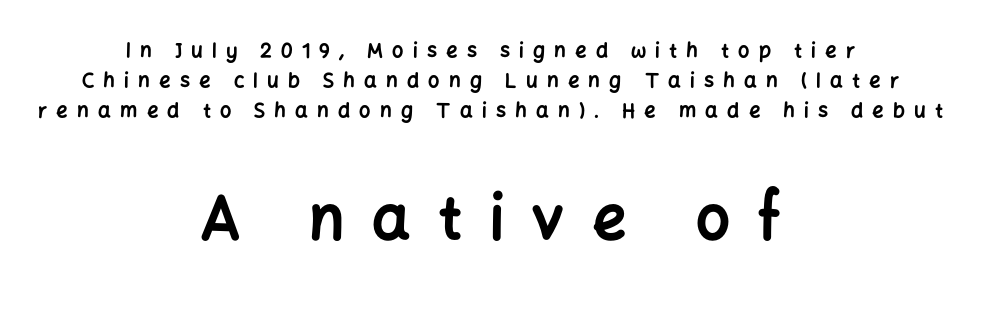
{"serif": "no", "italic": "no", "bold": "yes", "weight": "bold", "width": "normal", "stroke_contrast": "low", "x_height": "medium", "monospaced": "no", "underline": "no", "align": "center", "line_spacing": "normal", "line_spacing_ratio": 1.49, "letter_spacing": "wide", "letter_spacing_em": 0.46, "larger_block": "second", "size_ratio": 3.0, "glyph_px": 60}
